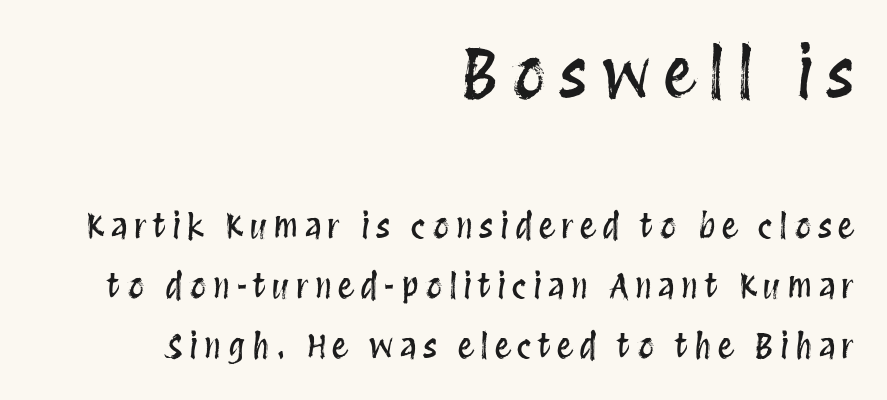
The image shows 66 px condensed type, upright; set right-aligned, line spacing 1.82x, not underlined; the first (top) block is 2.0x larger; medium stroke contrast and a large x-height.
